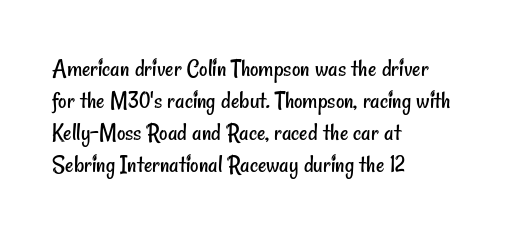
The weight tops out at a normal text grade. Casual observation: everything's shoved over to the left. The line texture is even and compact thanks to regular tracking. The zone under the glyphs is completely vacant.
